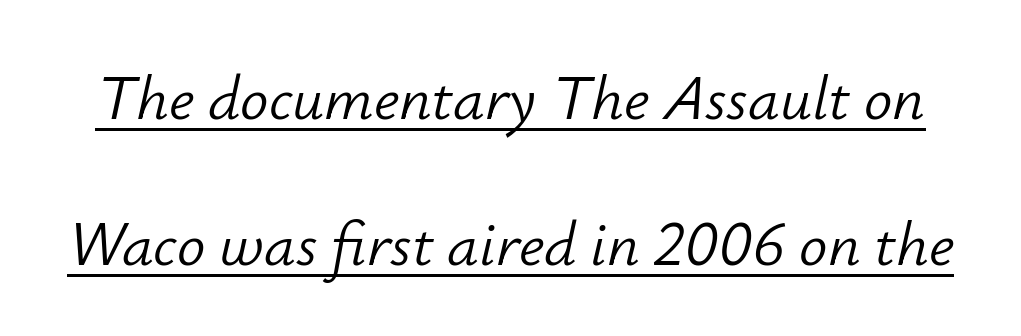
The image shows 63 px light type, italic (leaning right); set loose line spacing (2.31x), normal letter spacing, underlined; low stroke contrast and a small x-height.
